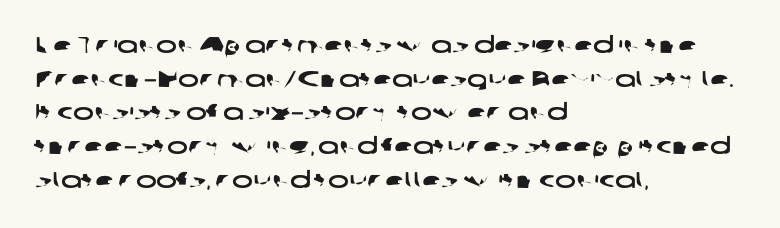
The image shows 22 px text type; set left-aligned, normal line spacing (1.53x), normal letter spacing, not underlined.
